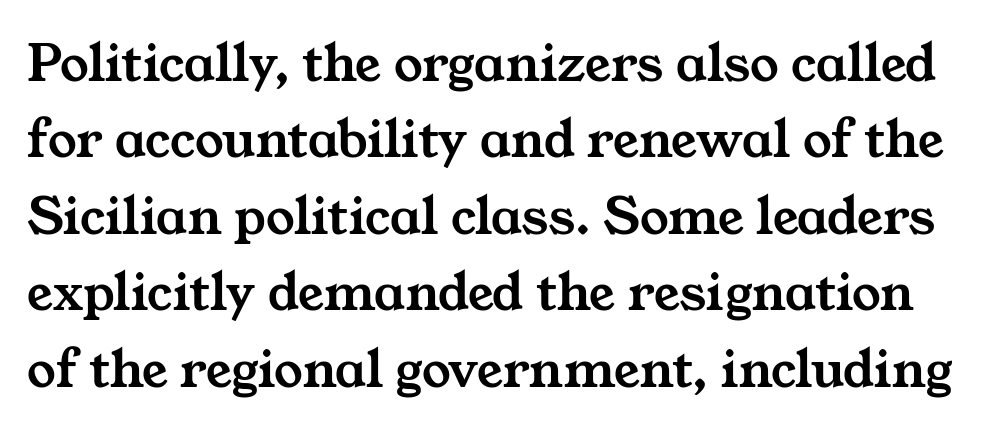
Q: Is the typeface a serif or a sans-serif typeface? A: Serif.
Q: Is the text underlined? A: No.
Q: Is the spacing between letters normal or unusually wide? A: Normal.
Q: Is the spacing between lines tight, normal or loose? A: Normal.
Q: Width (condensed, normal, or wide)? A: Wide.
Q: Stroke contrast? A: Medium.
Q: x-height? A: Medium.
Q: Monospaced? A: No.
